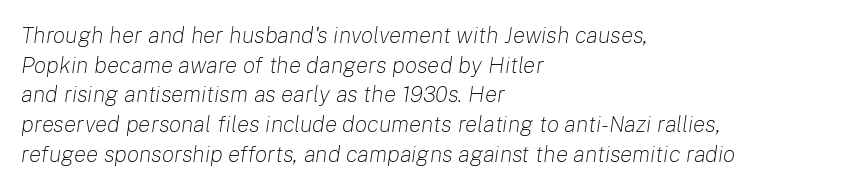
A quiet, ordinary-to-light weight characterises the typeface. Underlining? Definitely not there. No extra tracking has been applied to these lines. These lines stack with their left ends in a neat column. There's an unmistakable incline to the writing here.
